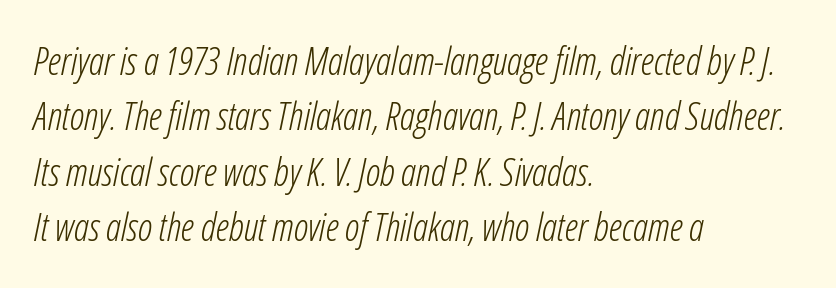
{"italic": "yes", "lean": "right", "slant_degrees": 12, "bold": "no", "weight": "light", "width": "condensed", "stroke_contrast": "low", "x_height": "medium", "monospaced": "no", "underline": "no", "align": "left", "line_spacing": "normal", "line_spacing_ratio": 1.46, "letter_spacing": "normal", "letter_spacing_em": 0.0, "glyph_px": 38}
